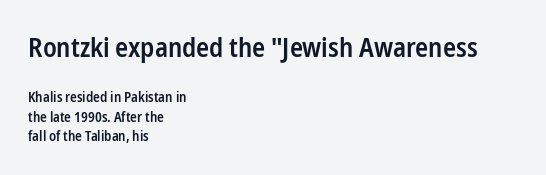
Q: Is the text bold? A: Semi-bold.
Q: Is the text italic (slanted)? A: No, it is upright.
Q: Is the text underlined? A: No.
Q: How is the paragraph aligned? A: Left-aligned.
Q: Is the spacing between letters normal or unusually wide? A: Normal.
Q: Is the spacing between lines tight, normal or loose? A: Normal.
Q: Which block of text is set in a larger size, the first (top) or the second (bottom)? A: The first (top) one.
